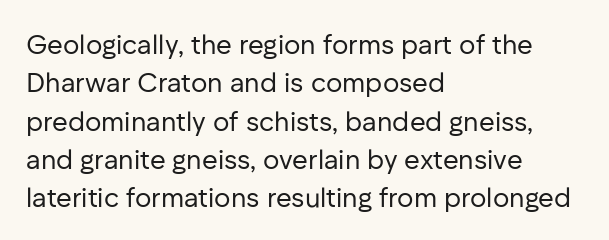
Q: Is the text bold? A: No.
Q: Is the text italic (slanted)? A: No, it is upright.
Q: Is the text underlined? A: No.
Q: How is the paragraph aligned? A: Left-aligned.
Q: Is the spacing between letters normal or unusually wide? A: Normal.
Q: Is the spacing between lines tight, normal or loose? A: Normal.
